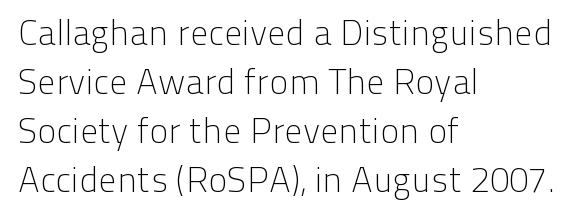
Q: Is the text bold? A: No.
Q: Is the text italic (slanted)? A: No, it is upright.
Q: Is the typeface a serif or a sans-serif typeface? A: Sans-serif.
Q: Is the text underlined? A: No.
Q: How is the paragraph aligned? A: Left-aligned.
Q: Is the spacing between letters normal or unusually wide? A: Normal.
Q: Is the spacing between lines tight, normal or loose? A: Normal.
Q: Width (condensed, normal, or wide)? A: Normal.
Q: Stroke contrast? A: Low.
Q: x-height? A: Medium.
Q: Monospaced? A: No.
